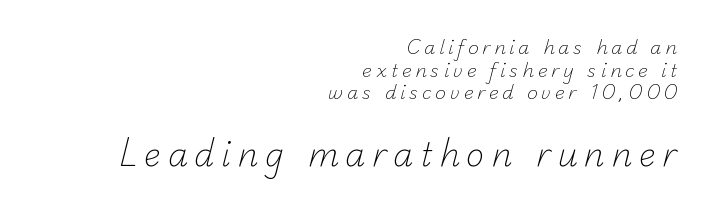
The image shows 32 px light sans-serif type; set right-aligned, normal line spacing (1.26x), unusually wide letter spacing (+0.21 em), not underlined; the second (bottom) block is 1.78x larger; low stroke contrast and a small x-height.
